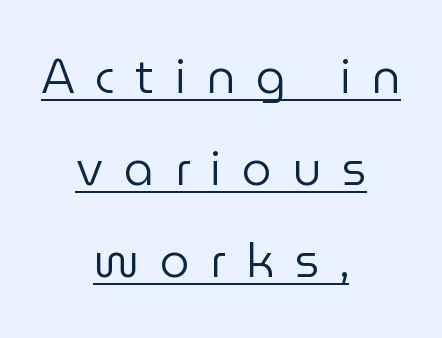
{"serif": "no", "italic": "no", "bold": "no", "weight": "regular", "width": "normal", "stroke_contrast": "low", "x_height": "medium", "monospaced": "no", "underline": "yes", "align": "center", "line_spacing": "loose", "line_spacing_ratio": 1.96, "letter_spacing": "wide", "letter_spacing_em": 0.44, "glyph_px": 47}
